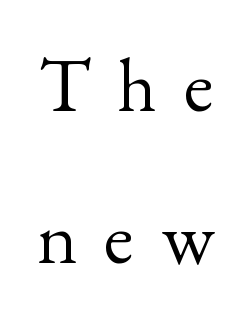
The image shows 77 px regular-weight serif type, upright; set loose line spacing (1.98x), unusually wide letter spacing (+0.35 em), not underlined; a small x-height.
